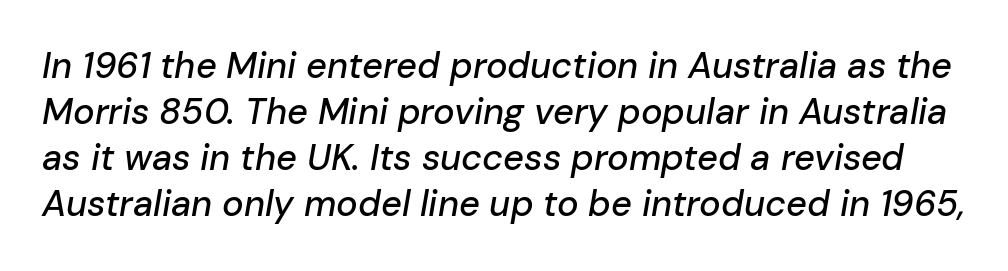
The image shows 36 px text type, italic (leaning right); set normal line spacing (1.28x), normal letter spacing, not underlined; low stroke contrast and a medium x-height.
